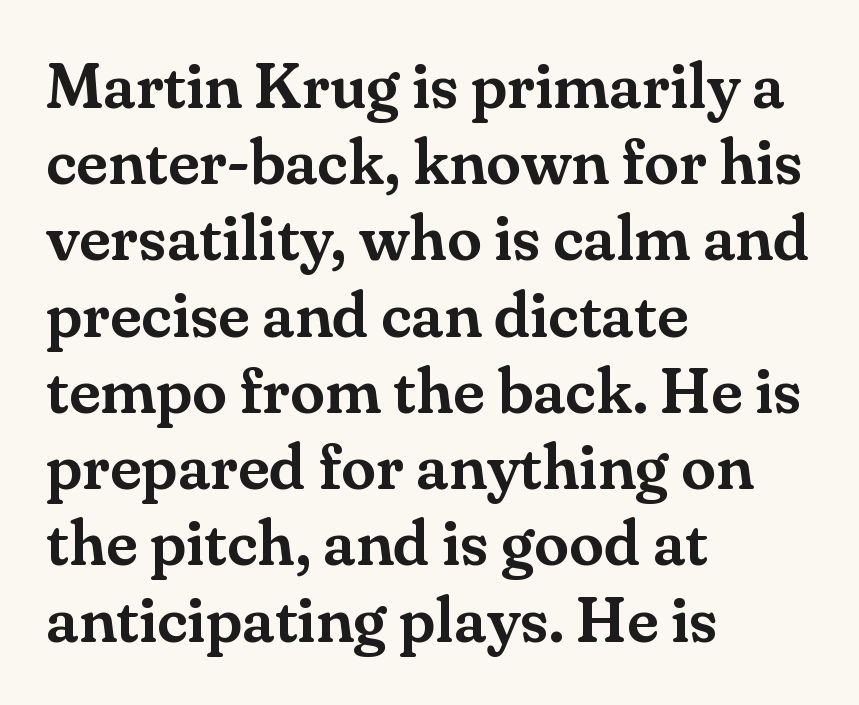
Q: Is the text italic (slanted)? A: No, it is upright.
Q: Is the typeface a serif or a sans-serif typeface? A: Serif.
Q: Is the text underlined? A: No.
Q: How is the paragraph aligned? A: Left-aligned.
Q: Is the spacing between letters normal or unusually wide? A: Normal.
Q: Width (condensed, normal, or wide)? A: Normal.
Q: Stroke contrast? A: Medium.
Q: x-height? A: Small.
Q: Monospaced? A: No.
